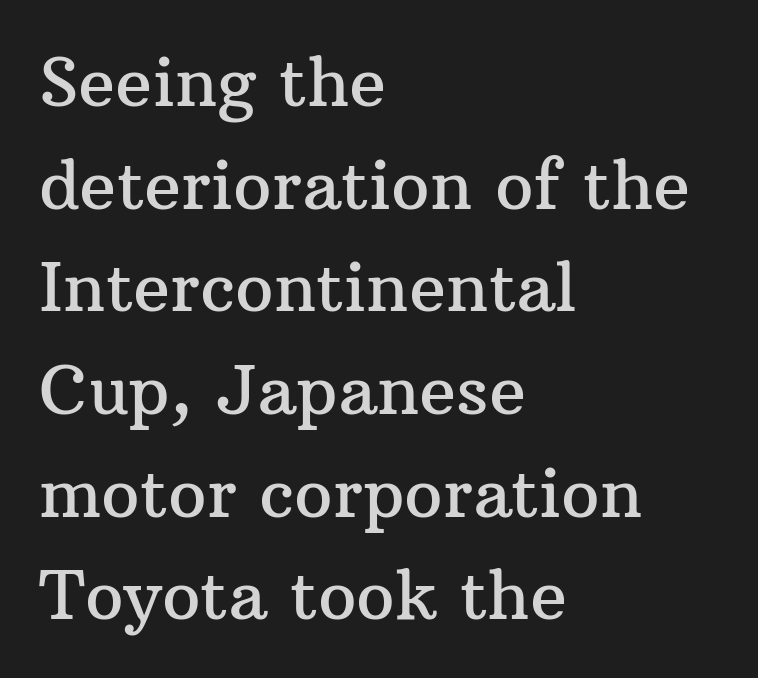
Small tapered or slab feet sit at the stroke ends, so this counts as serif. When letters stand straight like this, we call the style roman or upright. Honestly, there is no underline to notice here at all. Each letter keeps its own natural width here, so spacing adapts to shape. Each word holds together tightly as a unit, with standard inter-letter gaps.
